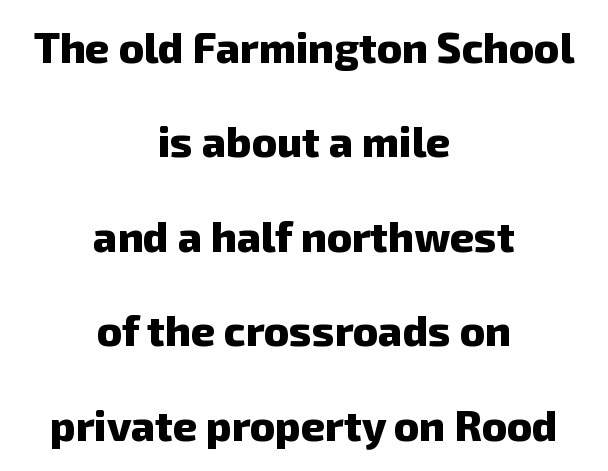
Each row of text sits above clean, open space. In terms of letterspacing, this is plain default setting. If you measured baseline to baseline, you'd find a long distance. Regarding serifs, this sample does without them. Strokes here are thick enough to call this a true bold. The paragraph shown floats in the horizontal middle.
